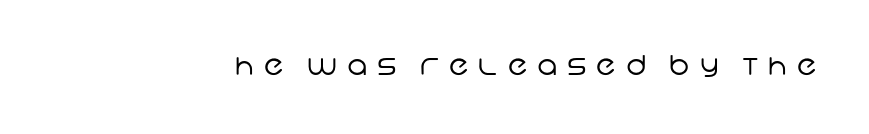
{"bold": "no", "underline": "no", "letter_spacing": "wide", "letter_spacing_em": 0.37, "glyph_px": 27}
